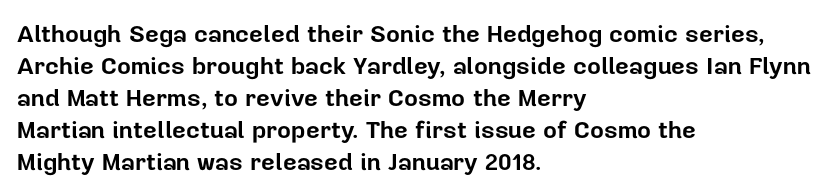
Q: Is the text bold? A: Yes.
Q: Is the text italic (slanted)? A: No, it is upright.
Q: Is the text underlined? A: No.
Q: How is the paragraph aligned? A: Left-aligned.
Q: Is the spacing between letters normal or unusually wide? A: Normal.
Q: Is the spacing between lines tight, normal or loose? A: Normal.
